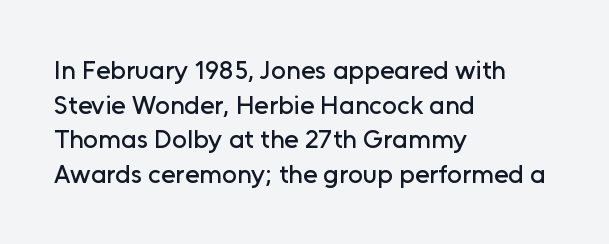
The image shows 26 px text type, upright; set left-aligned, normal line spacing (1.33x), normal letter spacing, not underlined.
